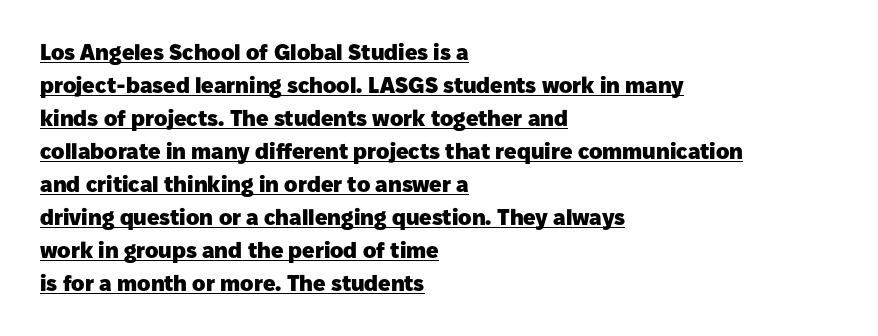
Emphasis is given by a line drawn under the lettering. The rendering uses a bold face; every stroke is thick and dark. Is the letter spacing exaggerated? No — it looks like the ordinary default. The space between consecutive lines is moderate. Italic? Not at all — the glyphs are vertical.
